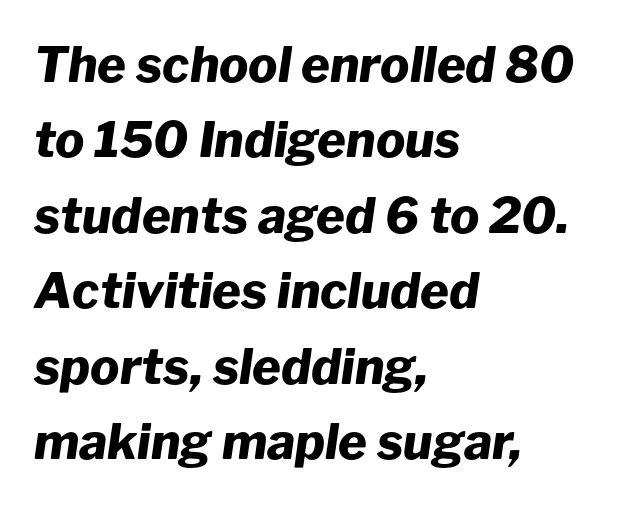
{"italic": "yes", "lean": "right", "slant_degrees": 8, "bold": "yes", "weight": "heavy", "width": "normal", "stroke_contrast": "low", "x_height": "medium", "monospaced": "no", "underline": "no", "align": "left", "line_spacing": "normal", "line_spacing_ratio": 1.54, "letter_spacing": "normal", "letter_spacing_em": 0.0, "glyph_px": 49}
